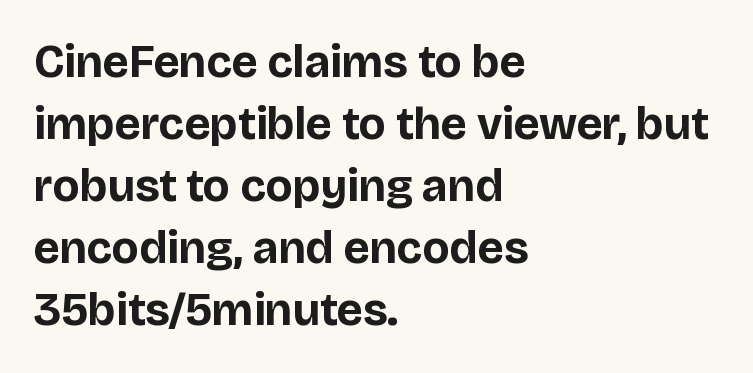
The image shows 46 px bold sans-serif type, upright; set left-aligned, normal line spacing (1.35x), normal letter spacing, not underlined; low stroke contrast and a large x-height.
